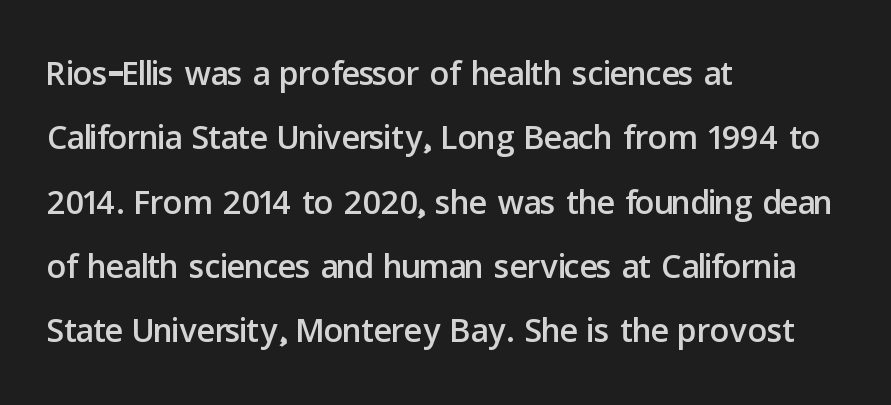
{"serif": "no", "italic": "no", "width": "normal", "stroke_contrast": "low", "x_height": "medium", "monospaced": "no", "underline": "no", "align": "left", "line_spacing": "normal", "line_spacing_ratio": 1.34, "letter_spacing": "normal", "letter_spacing_em": 0.0, "glyph_px": 48}
